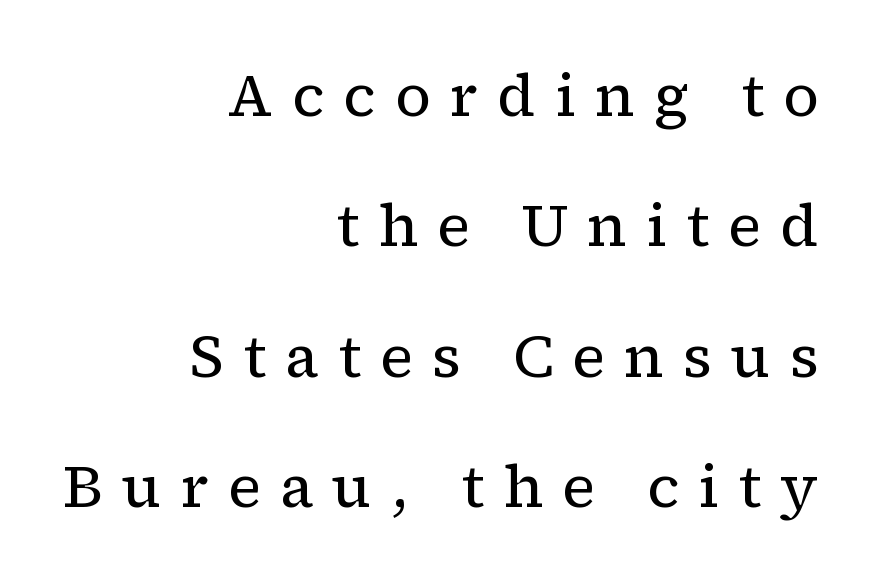
Q: Is the text bold? A: No.
Q: Is the text italic (slanted)? A: No, it is upright.
Q: Is the typeface a serif or a sans-serif typeface? A: Serif.
Q: Is the text underlined? A: No.
Q: How is the paragraph aligned? A: Right-aligned.
Q: Is the spacing between letters normal or unusually wide? A: Unusually wide.
Q: Is the spacing between lines tight, normal or loose? A: Loose.
Q: Width (condensed, normal, or wide)? A: Normal.
Q: Stroke contrast? A: Low.
Q: x-height? A: Medium.
Q: Monospaced? A: No.
